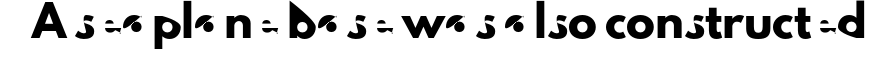
The gap between lines stays unmarked. Each letter's strokes conclude bluntly, with no projecting serifs. The horizontal fit of the characters is conventional and even. Character widths vary here, with narrow letters taking less room than wide ones. When letters stand straight like this, we call the style roman or upright.
